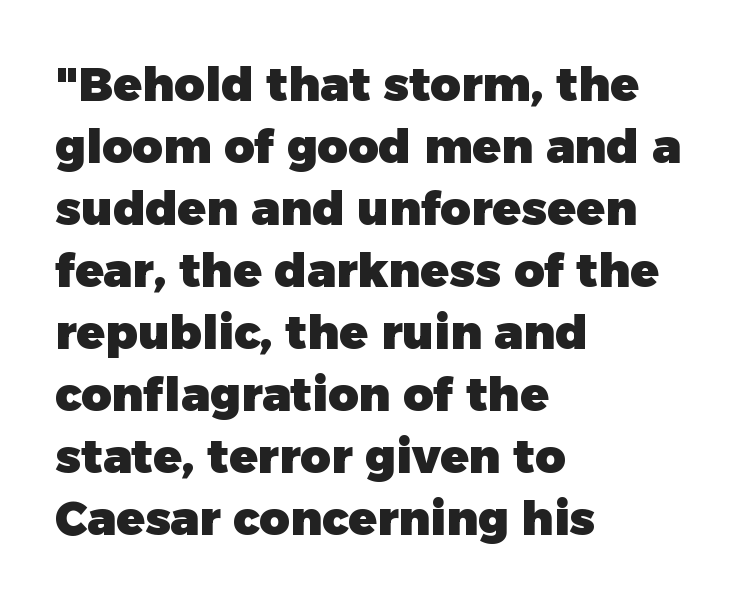
Check under the words: just untouched page. All the whitespace from short lines collects on the right. Words appear dense and cohesive because spacing is normal. The lettering stays uniformly vertical, giving the passage a roman look. One glance says typical: line gaps are just what's usual.
